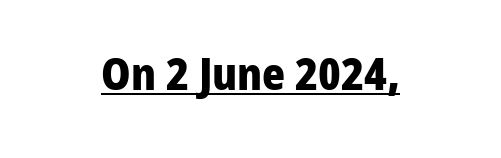
The image shows 44 px heavy sans-serif type, upright; set centered, normal letter spacing, underlined; low stroke contrast and a medium x-height.
